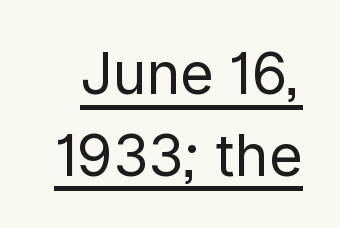
Q: Is the text bold? A: No.
Q: Is the text italic (slanted)? A: No, it is upright.
Q: Is the typeface a serif or a sans-serif typeface? A: Sans-serif.
Q: Is the text underlined? A: Yes.
Q: Is the spacing between letters normal or unusually wide? A: Normal.
Q: Is the spacing between lines tight, normal or loose? A: Normal.
Q: Width (condensed, normal, or wide)? A: Normal.
Q: Stroke contrast? A: Low.
Q: x-height? A: Medium.
Q: Monospaced? A: No.
